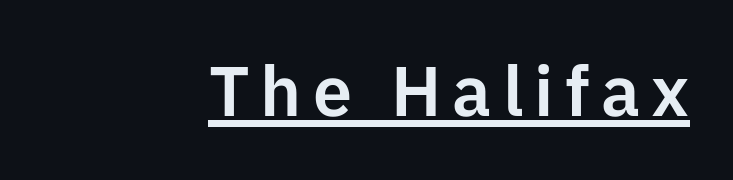
Q: Is the text italic (slanted)? A: No, it is upright.
Q: Is the typeface a serif or a sans-serif typeface? A: Sans-serif.
Q: Is the text underlined? A: Yes.
Q: How is the paragraph aligned? A: Right-aligned.
Q: Width (condensed, normal, or wide)? A: Normal.
Q: Stroke contrast? A: Low.
Q: x-height? A: Medium.
Q: Monospaced? A: No.
